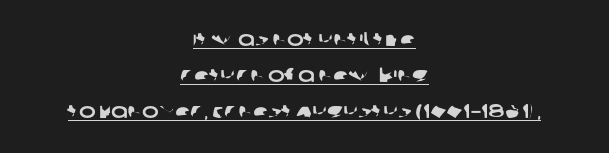
{"underline": "yes", "align": "center", "line_spacing_ratio": 1.79, "letter_spacing": "normal", "letter_spacing_em": 0.0, "glyph_px": 20}
